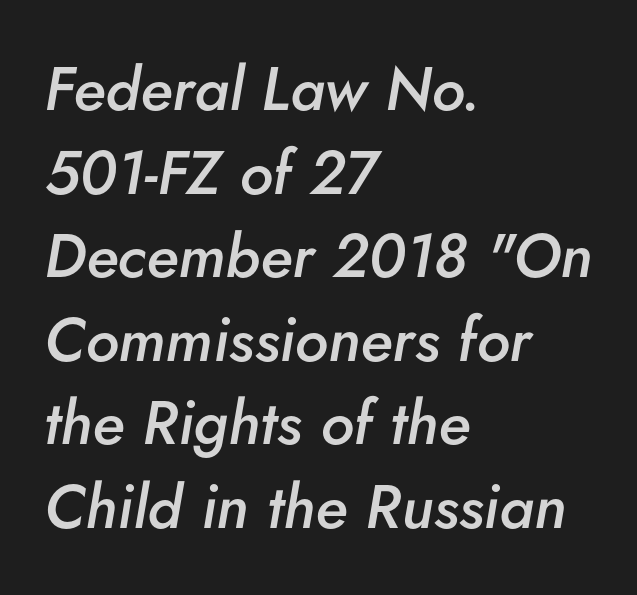
The image shows 61 px semibold type, italic (leaning right); set left-aligned, normal line spacing (1.37x), normal letter spacing, not underlined; low stroke contrast and a small x-height.
